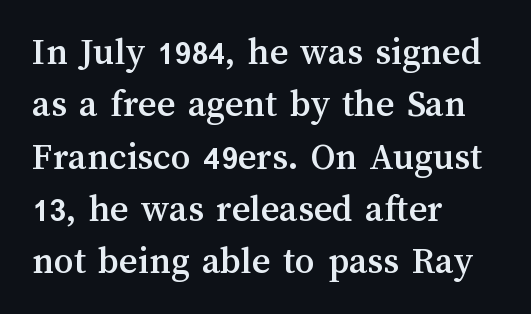
The image shows 39 px text type, upright; set left-aligned, normal line spacing (1.34x), normal letter spacing, not underlined; medium stroke contrast and a medium x-height.
